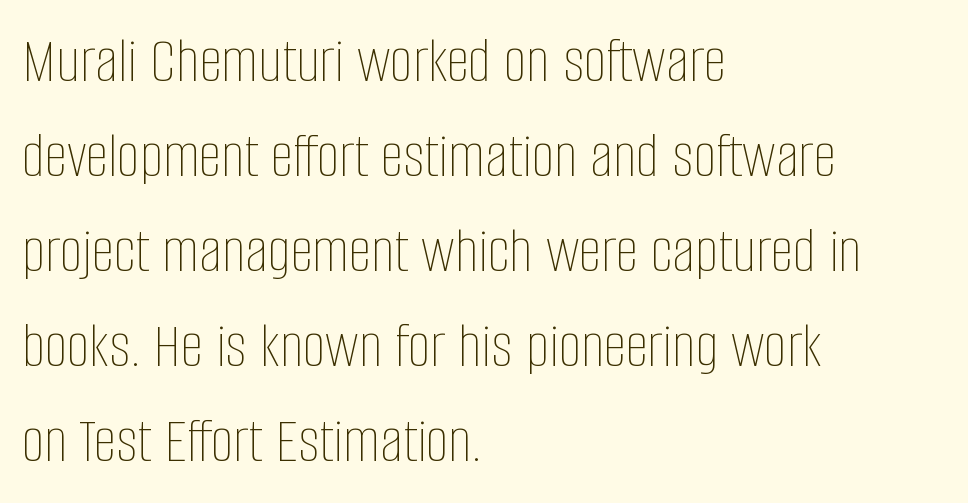
The image shows 65 px thin, condensed type, upright; set left-aligned, normal line spacing (1.46x), normal letter spacing, not underlined; low stroke contrast and a large x-height.
